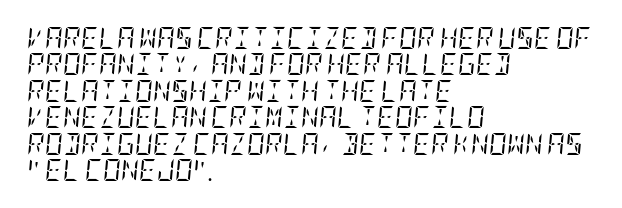
No extra ink here — the face is not bold. Every character sits at an angle, as italics do. There is no visible air inserted between adjacent glyphs. This sample is left-justified, so line endings fall wherever the words run out.
